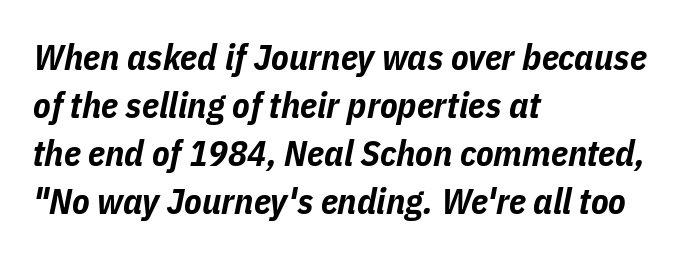
The typography opts for an oblique posture over an upright one. Is the block centered? No — it sits flush against the left margin. Words float on clear page, feet unadorned. What weight is shown? A full bold with thick strokes.
